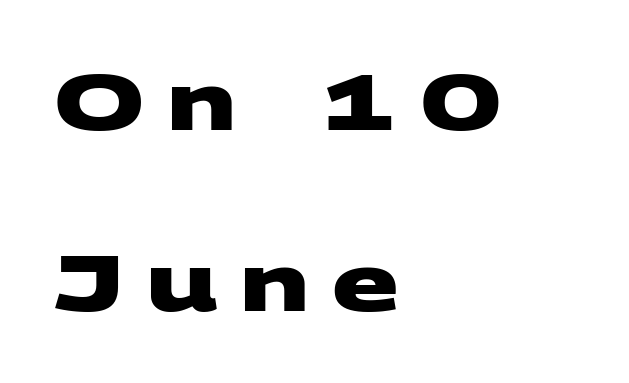
{"serif": "no", "bold": "yes", "weight": "heavy", "width": "wide", "stroke_contrast": "medium", "x_height": "large", "monospaced": "no", "underline": "no", "align": "left", "line_spacing": "loose", "line_spacing_ratio": 2.32, "letter_spacing": "wide", "letter_spacing_em": 0.29, "glyph_px": 78}
